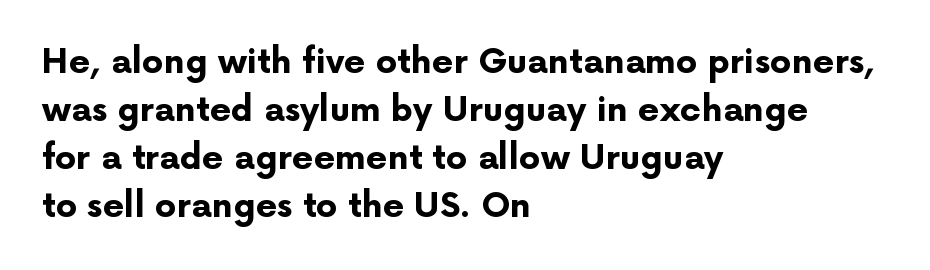
Every row of glyphs begins at an identical x-position on the left. The tracking reads as untouched default to a designer's eye. The designer left line spacing at the default. Anything drawn beneath the words? Only blank space. Type style note: lacks serifs.
